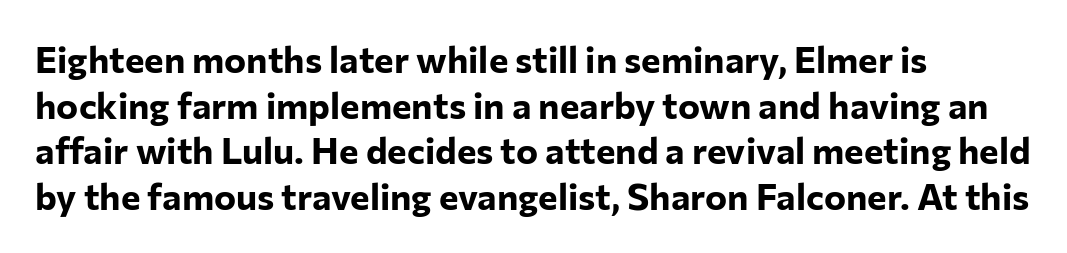
{"serif": "no", "italic": "no", "bold": "yes", "weight": "bold", "width": "normal", "stroke_contrast": "low", "x_height": "medium", "monospaced": "no", "underline": "no", "align": "left", "line_spacing_ratio": 1.23, "letter_spacing": "normal", "letter_spacing_em": 0.0, "glyph_px": 37}
